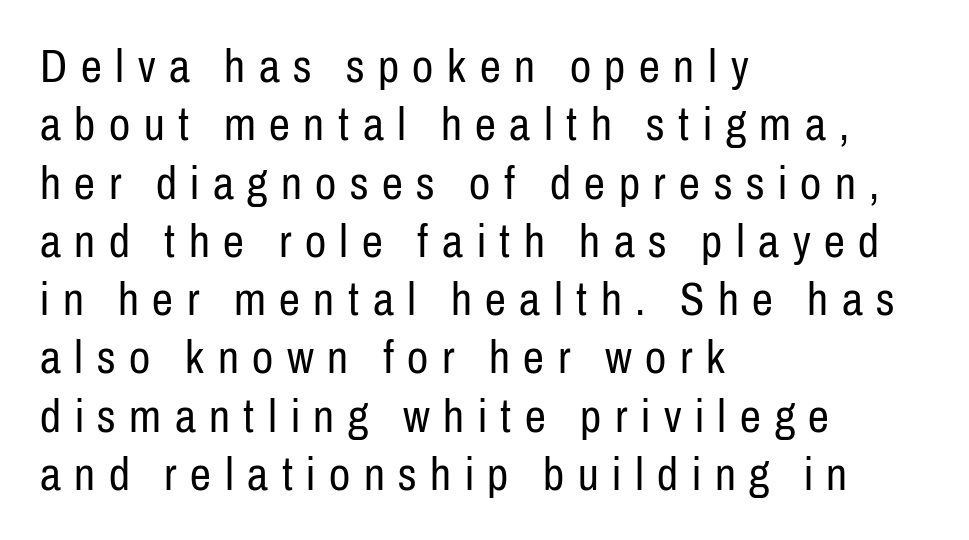
{"serif": "no", "italic": "no", "bold": "no", "weight": "regular", "width": "condensed", "stroke_contrast": "low", "x_height": "medium", "monospaced": "no", "underline": "no", "align": "left", "line_spacing_ratio": 1.24, "letter_spacing": "wide", "letter_spacing_em": 0.29, "glyph_px": 47}
